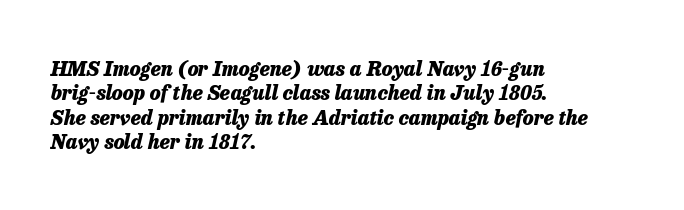
The image shows 20 px bold type, italic (leaning right); set left-aligned, line spacing 1.22x, normal letter spacing, not underlined.
